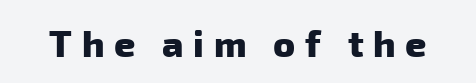
The image shows 37 px heavy sans-serif type; set unusually wide letter spacing (+0.26 em), not underlined; low stroke contrast and a medium x-height.
